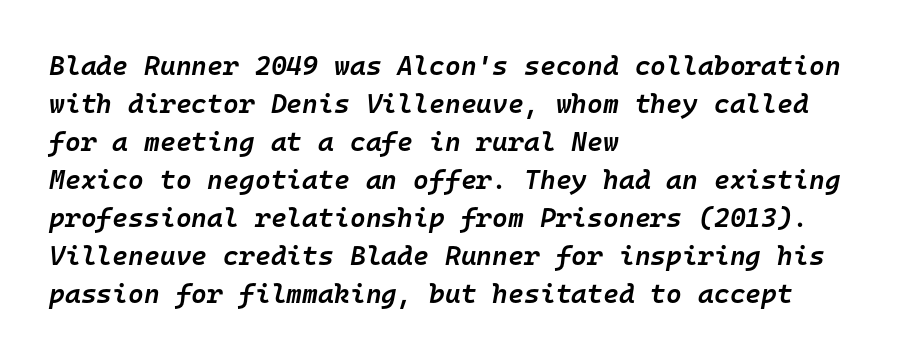
The image shows 27 px text type, italic (leaning right); set left-aligned, normal line spacing (1.41x), normal letter spacing, not underlined.
